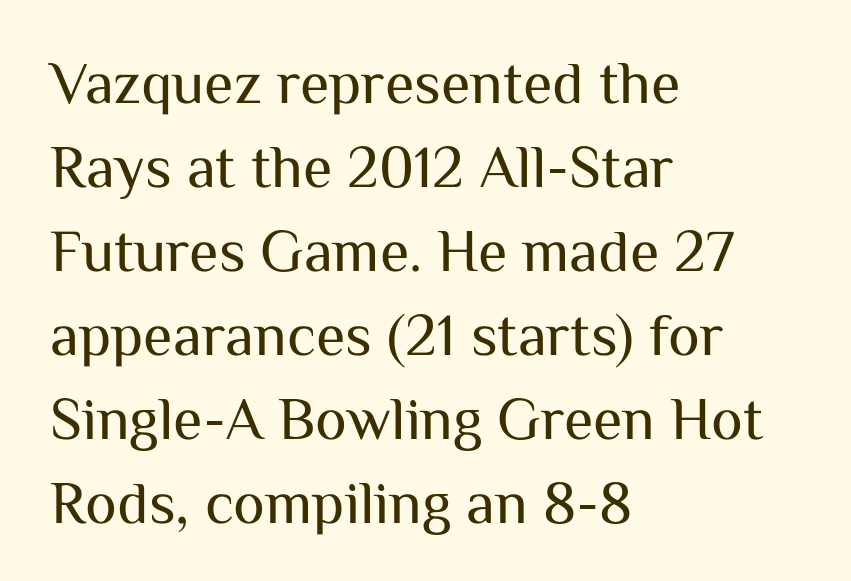
Q: Is the text bold? A: No.
Q: Is the text italic (slanted)? A: No, it is upright.
Q: Is the typeface a serif or a sans-serif typeface? A: Sans-serif.
Q: Is the text underlined? A: No.
Q: How is the paragraph aligned? A: Left-aligned.
Q: Is the spacing between letters normal or unusually wide? A: Normal.
Q: Is the spacing between lines tight, normal or loose? A: Normal.
Q: Width (condensed, normal, or wide)? A: Normal.
Q: Stroke contrast? A: Medium.
Q: x-height? A: Medium.
Q: Monospaced? A: No.
